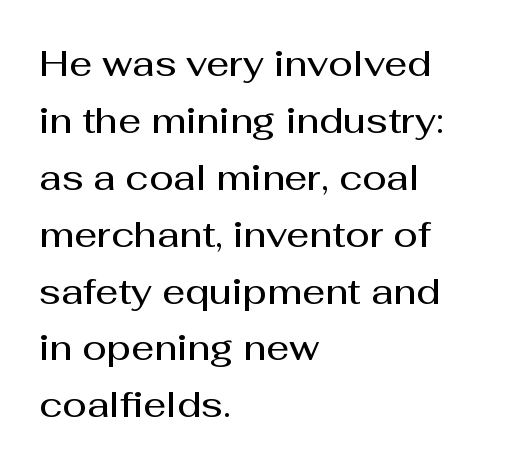
The image shows 36 px semibold sans-serif type, upright; set left-aligned, normal line spacing (1.58x), normal letter spacing, not underlined; medium stroke contrast and a medium x-height.
